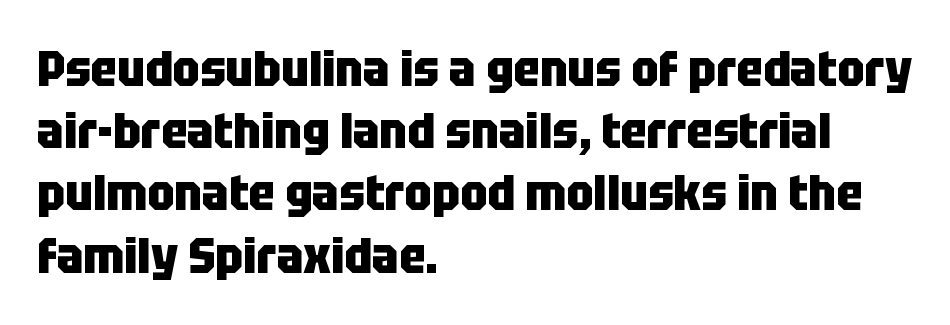
{"serif": "no", "italic": "no", "bold": "yes", "weight": "heavy", "width": "condensed", "stroke_contrast": "low", "x_height": "large", "monospaced": "no", "underline": "no", "align": "left", "line_spacing": "normal", "line_spacing_ratio": 1.27, "letter_spacing": "normal", "letter_spacing_em": 0.0, "glyph_px": 49}
